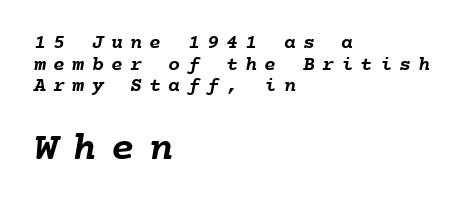
Q: Is the text bold? A: Yes.
Q: Is the text underlined? A: No.
Q: How is the paragraph aligned? A: Left-aligned.
Q: Is the spacing between letters normal or unusually wide? A: Unusually wide.
Q: Is the spacing between lines tight, normal or loose? A: Tight.
Q: Which block of text is set in a larger size, the first (top) or the second (bottom)? A: The second (bottom) one.
Q: Width (condensed, normal, or wide)? A: Normal.
Q: Stroke contrast? A: Low.
Q: x-height? A: Medium.
Q: Monospaced? A: Yes.
